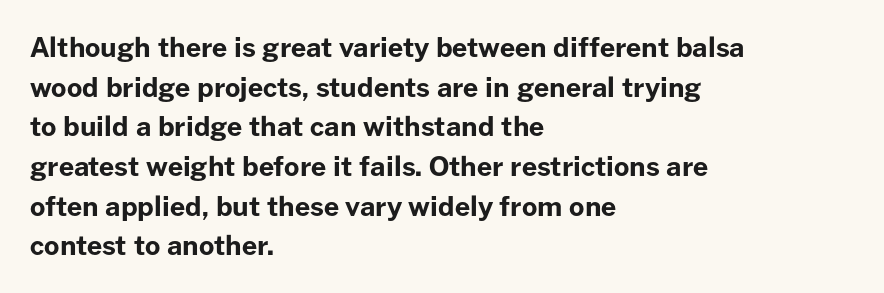
The glyphs are unaccompanied by any horizontal stroke below them. The characters look thick and weighty, a clear bold. Horizontally, the lines are justified to the leading edge only. Successive baselines arrive at the customary interval. Ordinary non-slanted type is in use.
